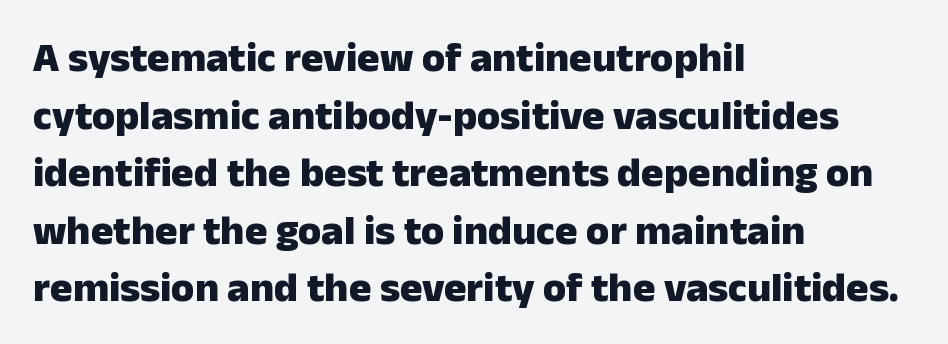
Q: Is the text bold? A: Yes.
Q: Is the text italic (slanted)? A: No, it is upright.
Q: Is the typeface a serif or a sans-serif typeface? A: Sans-serif.
Q: Is the text underlined? A: No.
Q: How is the paragraph aligned? A: Left-aligned.
Q: Is the spacing between letters normal or unusually wide? A: Normal.
Q: Is the spacing between lines tight, normal or loose? A: Normal.
Q: Width (condensed, normal, or wide)? A: Normal.
Q: Stroke contrast? A: Low.
Q: x-height? A: Medium.
Q: Monospaced? A: No.
